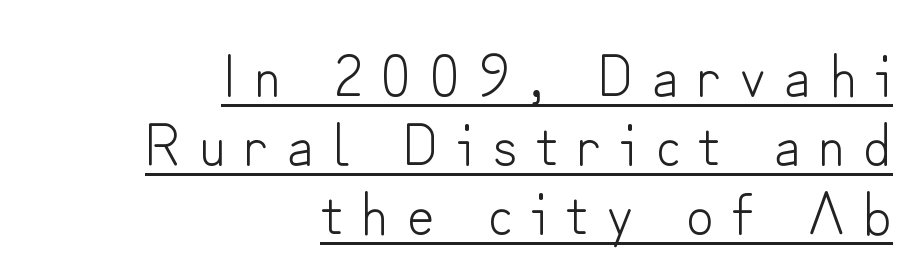
Q: Is the text bold? A: No.
Q: Is the text italic (slanted)? A: No, it is upright.
Q: Is the typeface a serif or a sans-serif typeface? A: Sans-serif.
Q: Is the text underlined? A: Yes.
Q: How is the paragraph aligned? A: Right-aligned.
Q: Is the spacing between letters normal or unusually wide? A: Unusually wide.
Q: Width (condensed, normal, or wide)? A: Normal.
Q: Stroke contrast? A: Low.
Q: x-height? A: Small.
Q: Monospaced? A: No.
